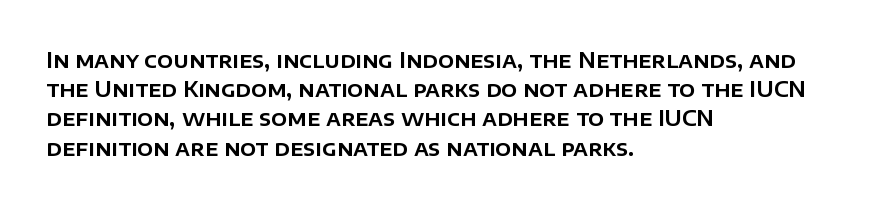
The image shows 21 px text type, upright; set left-aligned, normal line spacing (1.39x), normal letter spacing, not underlined.
